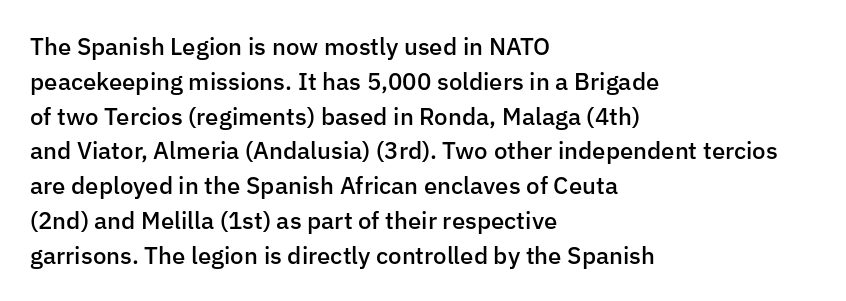
Q: Is the text bold? A: Semi-bold.
Q: Is the text italic (slanted)? A: No, it is upright.
Q: Is the text underlined? A: No.
Q: How is the paragraph aligned? A: Left-aligned.
Q: Is the spacing between letters normal or unusually wide? A: Normal.
Q: Is the spacing between lines tight, normal or loose? A: Normal.
